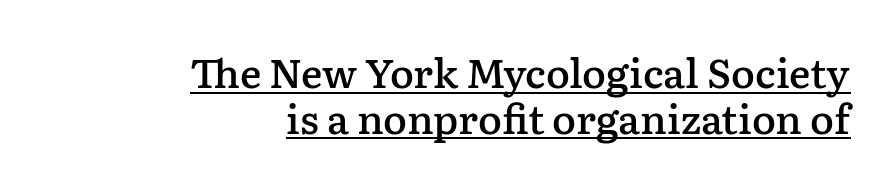
Q: Is the text bold? A: Semi-bold.
Q: Is the text italic (slanted)? A: No, it is upright.
Q: Is the typeface a serif or a sans-serif typeface? A: Serif.
Q: Is the text underlined? A: Yes.
Q: How is the paragraph aligned? A: Right-aligned.
Q: Is the spacing between letters normal or unusually wide? A: Normal.
Q: Is the spacing between lines tight, normal or loose? A: Tight.
Q: Width (condensed, normal, or wide)? A: Normal.
Q: Stroke contrast? A: Low.
Q: x-height? A: Medium.
Q: Monospaced? A: No.
